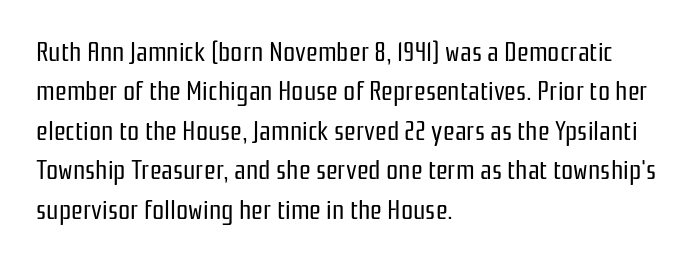
{"italic": "no", "bold": "no", "underline": "no", "align": "left", "line_spacing": "normal", "line_spacing_ratio": 1.46, "letter_spacing": "normal", "letter_spacing_em": 0.0, "glyph_px": 27}
